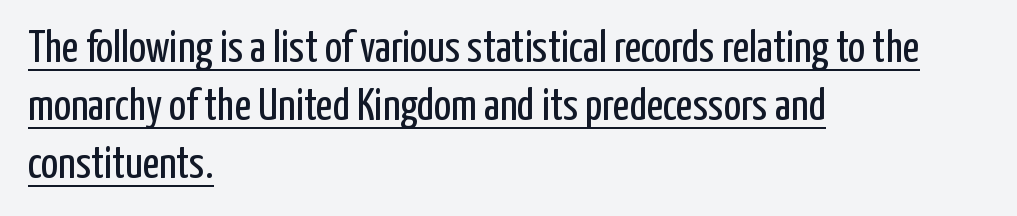
Q: Is the text bold? A: No.
Q: Is the text italic (slanted)? A: No, it is upright.
Q: Is the typeface a serif or a sans-serif typeface? A: Sans-serif.
Q: Is the text underlined? A: Yes.
Q: How is the paragraph aligned? A: Left-aligned.
Q: Is the spacing between letters normal or unusually wide? A: Normal.
Q: Is the spacing between lines tight, normal or loose? A: Normal.
Q: Width (condensed, normal, or wide)? A: Condensed.
Q: Stroke contrast? A: Low.
Q: x-height? A: Medium.
Q: Monospaced? A: No.
